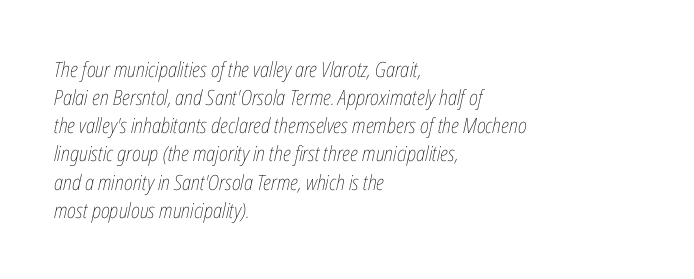
On a weight scale, this lands at 450 or below. The words here are not underlined. Line spacing here is normal. Slanted lettering throughout. In terms of letterspacing, this is plain default setting.
